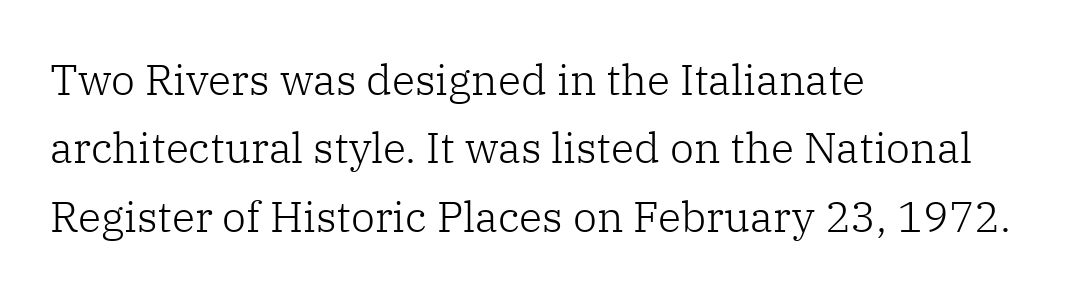
The string is rendered with underlining switched off. The face used here is rendered with its standard letterfit. Italic? Not at all — the glyphs are vertical. Regarding serifs, this sample has them. These lines are rendered in a variable-pitch font.
